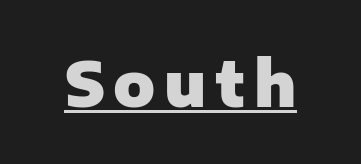
The image shows 62 px heavy sans-serif type, upright; set underlined; low stroke contrast and a medium x-height.
